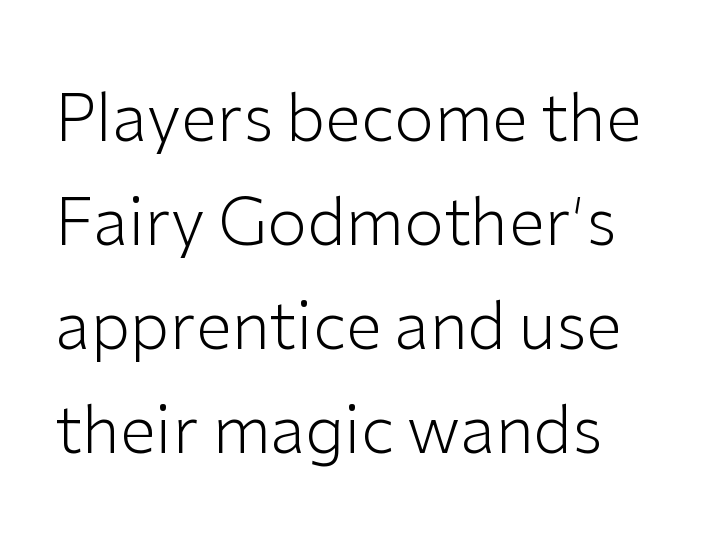
Proportional: the letters do not fall into vertical columns. The characters display no serif detailing; their extremities are plain. The strokes carry an ordinary text weight at most. The line texture is even and compact thanks to regular tracking.
